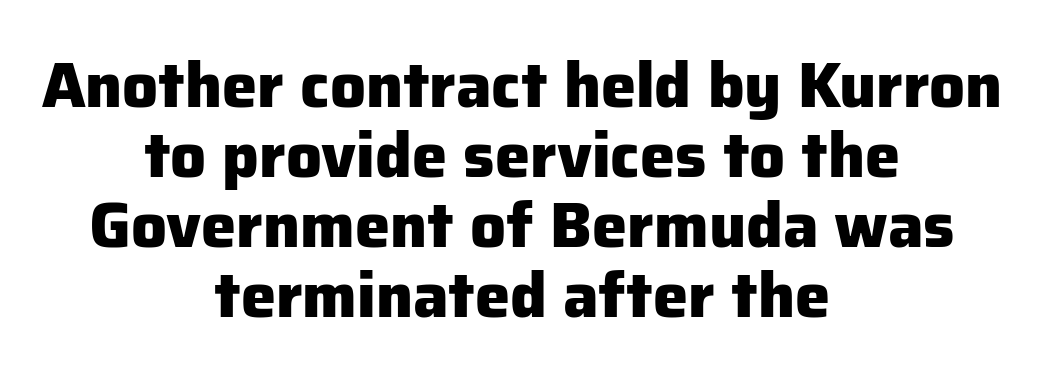
{"serif": "no", "italic": "no", "bold": "yes", "weight": "heavy", "width": "normal", "stroke_contrast": "low", "x_height": "medium", "monospaced": "no", "underline": "no", "align": "center", "line_spacing": "tight", "line_spacing_ratio": 1.11, "letter_spacing": "normal", "letter_spacing_em": 0.0, "glyph_px": 63}
